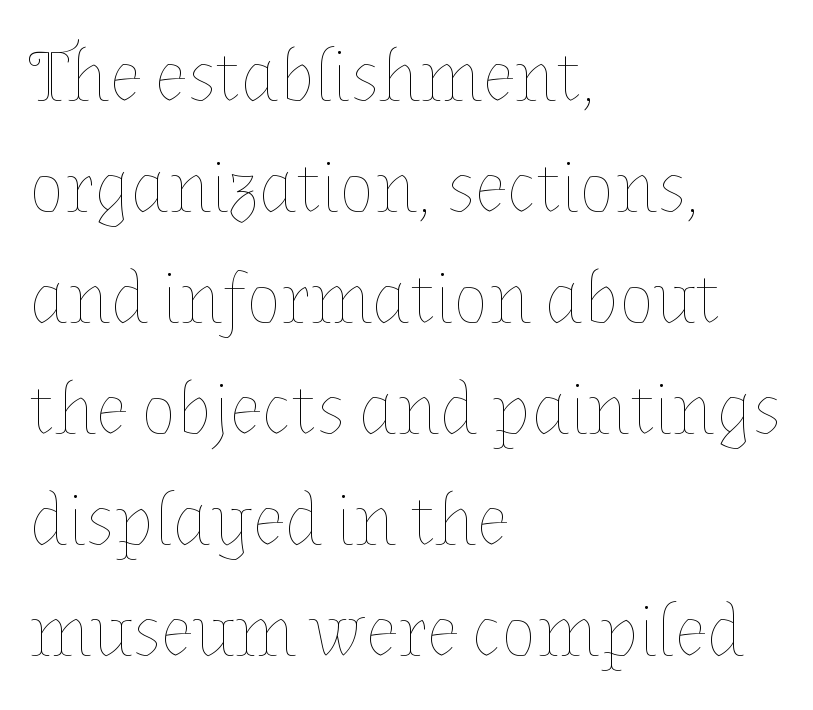
Q: Is the text bold? A: No.
Q: Is the text italic (slanted)? A: No, it is upright.
Q: Is the text underlined? A: No.
Q: How is the paragraph aligned? A: Left-aligned.
Q: Is the spacing between letters normal or unusually wide? A: Normal.
Q: Is the spacing between lines tight, normal or loose? A: Normal.
Q: Width (condensed, normal, or wide)? A: Normal.
Q: Stroke contrast? A: Low.
Q: x-height? A: Medium.
Q: Monospaced? A: No.
